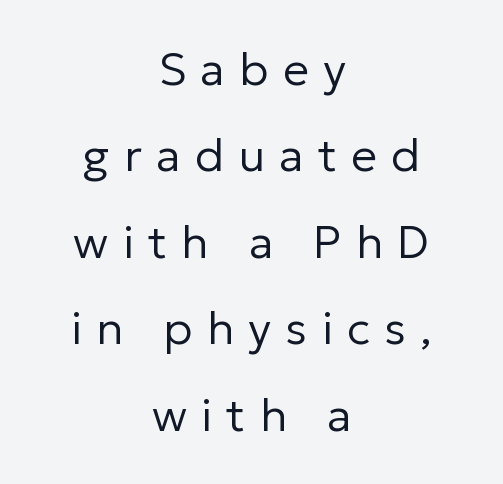
The image shows 46 px regular-weight sans-serif type, upright; set centered, line spacing 1.88x, unusually wide letter spacing (+0.31 em), not underlined; low stroke contrast and a medium x-height.
